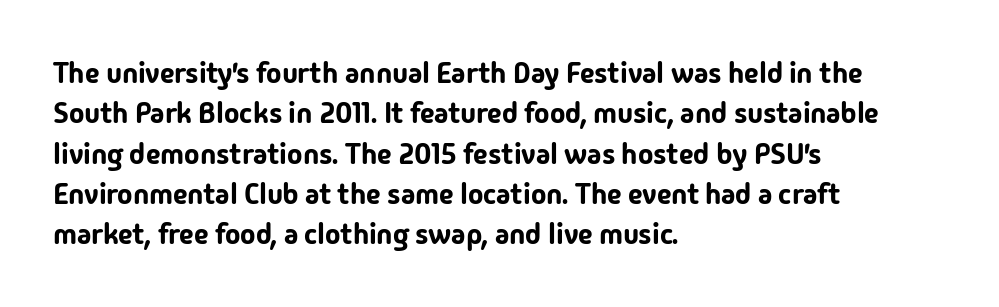
The image shows 29 px sans-serif type, upright; set left-aligned, normal line spacing (1.39x), normal letter spacing, not underlined; low stroke contrast and a medium x-height.
